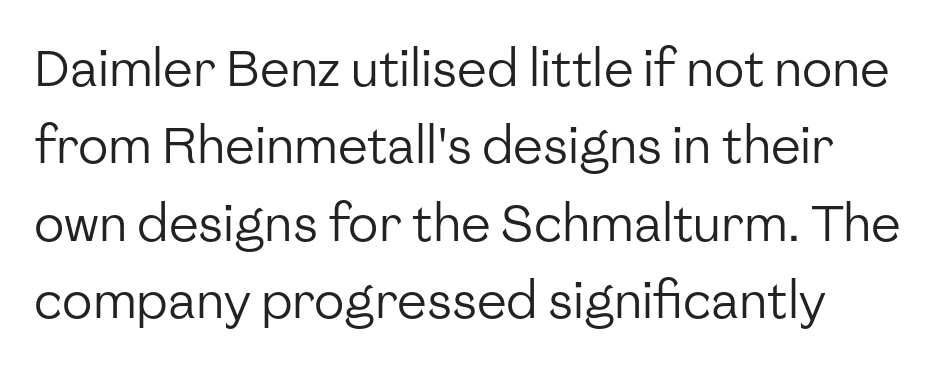
The image shows 50 px regular-weight sans-serif type, upright; set normal line spacing (1.55x), normal letter spacing, not underlined; low stroke contrast and a medium x-height.
